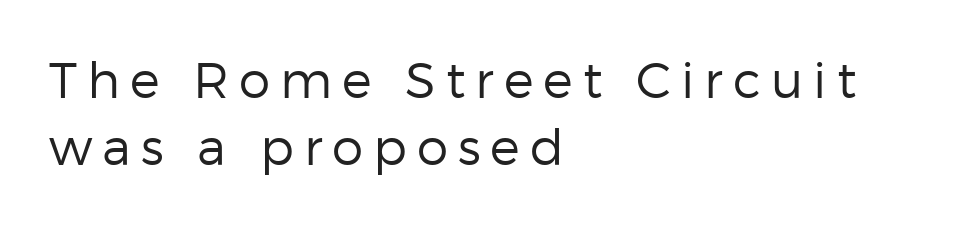
{"serif": "no", "italic": "no", "bold": "no", "weight": "regular", "width": "normal", "stroke_contrast": "low", "x_height": "medium", "monospaced": "no", "underline": "no", "align": "left", "line_spacing": "normal", "line_spacing_ratio": 1.35, "letter_spacing": "wide", "letter_spacing_em": 0.2, "glyph_px": 50}
